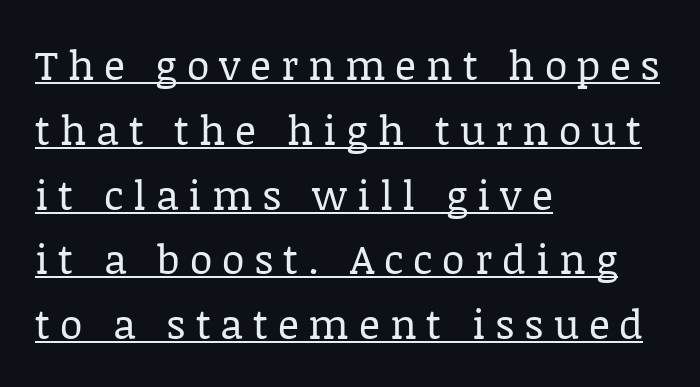
The image shows 41 px regular-weight serif type, upright; set left-aligned, normal line spacing (1.58x), unusually wide letter spacing (+0.24 em), underlined; low stroke contrast and a large x-height.
